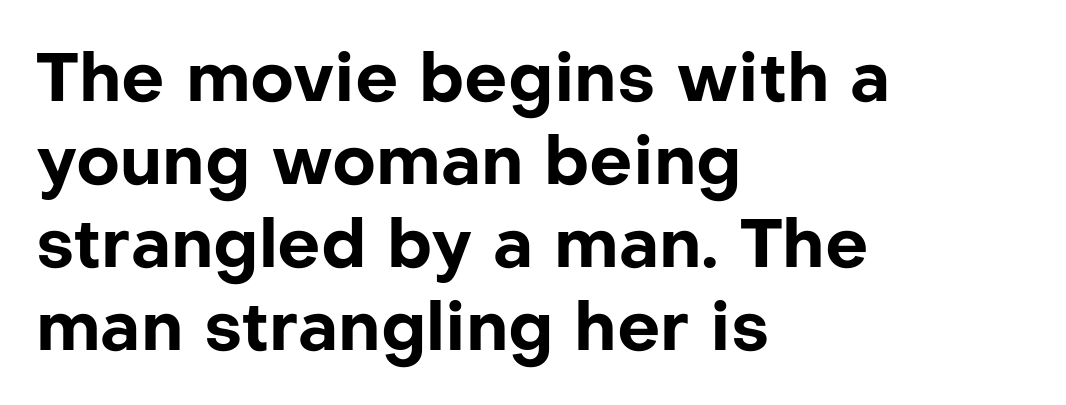
The lines in this sample share a left origin and differ only in where they stop. Glyph-to-glyph distance matches everyday printed text. Just letters on the line, the space beneath them empty. Unlike a traditional serif, this face leaves its strokes unadorned. Plenty of ink on the page — the face is bold. Quick note: not italic, upright.
